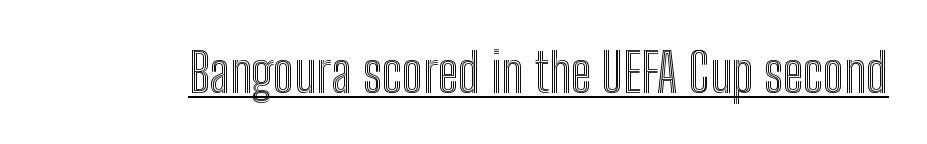
The image shows 54 px condensed type, upright; set normal letter spacing, underlined; a medium x-height.
